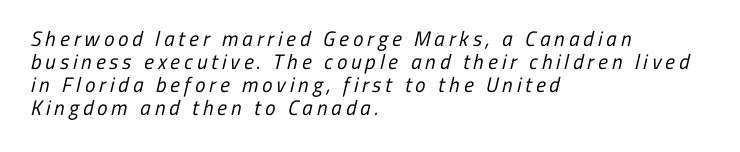
Q: Is the text bold? A: No.
Q: Is the text underlined? A: No.
Q: How is the paragraph aligned? A: Left-aligned.
Q: Is the spacing between lines tight, normal or loose? A: Tight.
